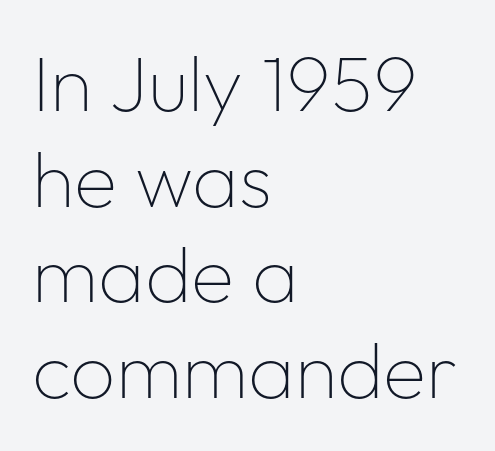
The image shows 79 px thin sans-serif type, upright; set left-aligned, line spacing 1.21x, normal letter spacing, not underlined; low stroke contrast and a medium x-height.
